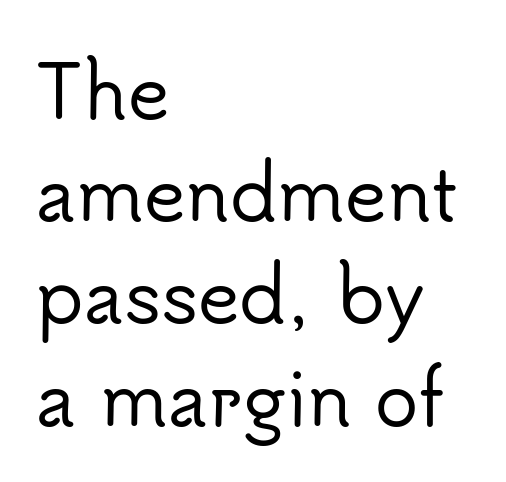
The ragged edge is on the right, which tells us the setting is flush left. The specimen reads as upright at a glance. Leading: standard. The tracking reads as untouched default to a designer's eye. Is this a sans? Yes — the strokes have no serifs. Here the designer chose a conventional face with non-uniform glyph widths.
